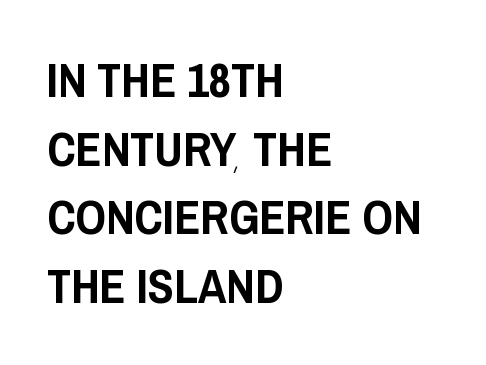
{"serif": "no", "italic": "no", "width": "condensed", "stroke_contrast": "low", "x_height": "large", "monospaced": "no", "underline": "no", "align": "left", "line_spacing": "normal", "line_spacing_ratio": 1.43, "letter_spacing": "normal", "letter_spacing_em": 0.0, "glyph_px": 48}
